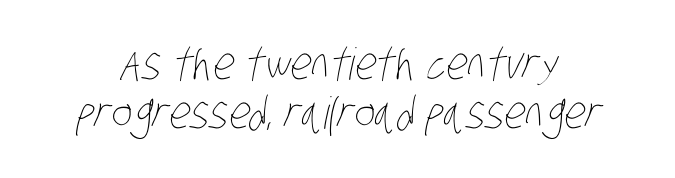
The face used here is proportionally spaced, like ordinary book or web type. The foot of each line stays bare and open. The rendering uses a small line-height, squeezing the rows. Inter-character spacing is left at the font's built-in metrics. Is the stroke heavy? The answer is a plain regular-or-lighter.
